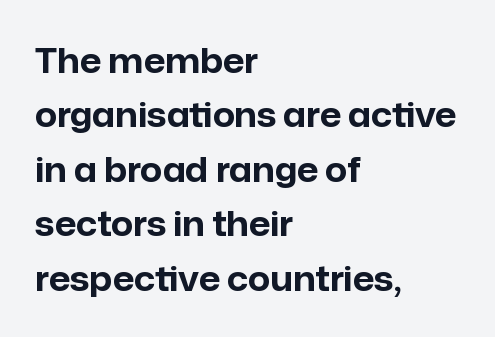
{"serif": "no", "italic": "no", "bold": "yes", "weight": "bold", "width": "normal", "stroke_contrast": "low", "x_height": "medium", "monospaced": "no", "underline": "no", "align": "left", "line_spacing": "normal", "line_spacing_ratio": 1.6, "letter_spacing": "normal", "letter_spacing_em": 0.0, "glyph_px": 34}
